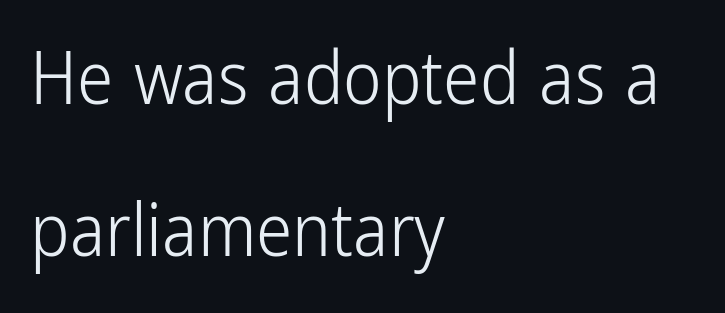
{"serif": "no", "italic": "no", "bold": "no", "weight": "light", "width": "condensed", "stroke_contrast": "low", "x_height": "medium", "monospaced": "no", "underline": "no", "align": "left", "line_spacing": "loose", "line_spacing_ratio": 2.08, "letter_spacing": "normal", "letter_spacing_em": 0.0, "glyph_px": 73}
